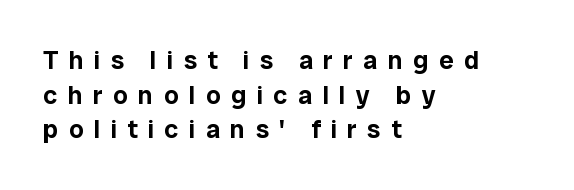
{"italic": "no", "underline": "no", "align": "left", "line_spacing": "normal", "line_spacing_ratio": 1.33, "letter_spacing": "wide", "letter_spacing_em": 0.4, "glyph_px": 26}
